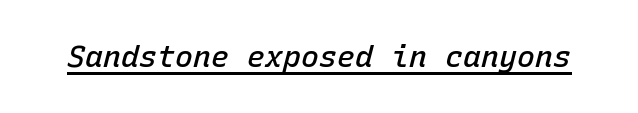
This sample uses an oblique cut, with every glyph tilted off the vertical. Its strokes are somewhat broadened, the hallmark of semibold type. These lines are rendered in a fixed-pitch font. Notice how a bar underscores the lettering throughout.
